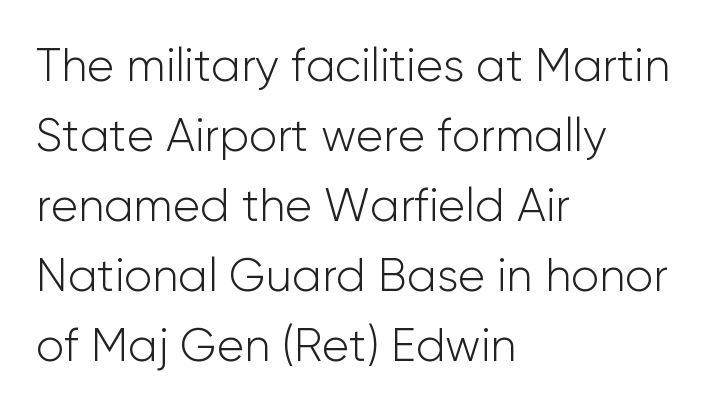
{"serif": "no", "italic": "no", "bold": "no", "weight": "light", "width": "normal", "stroke_contrast": "low", "x_height": "medium", "monospaced": "no", "underline": "no", "align": "left", "line_spacing": "normal", "line_spacing_ratio": 1.52, "letter_spacing": "normal", "letter_spacing_em": 0.0, "glyph_px": 46}
